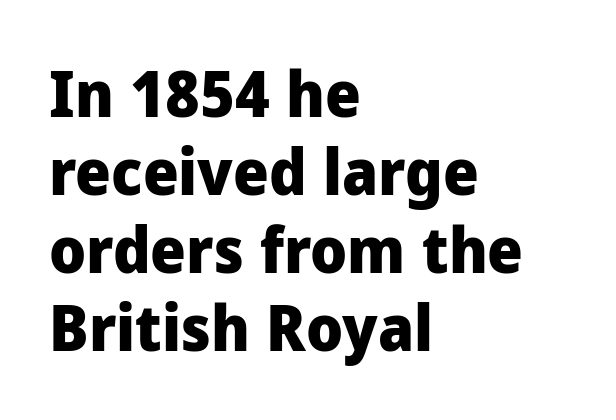
The image shows 63 px heavy sans-serif type, upright; set left-aligned, line spacing 1.24x, normal letter spacing, not underlined; low stroke contrast and a medium x-height.
